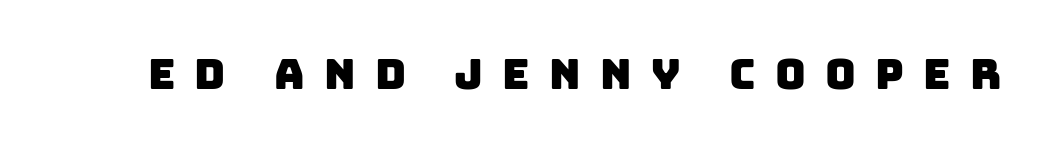
{"serif": "no", "width": "normal", "stroke_contrast": "low", "x_height": "large", "monospaced": "no", "underline": "no", "letter_spacing": "wide", "letter_spacing_em": 0.46, "glyph_px": 42}
